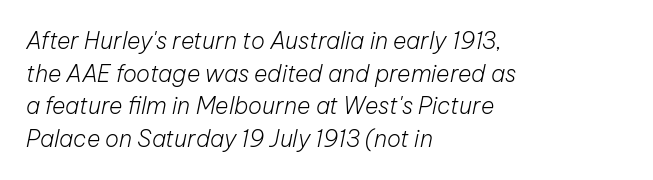
The passage shown is not underscored anywhere. The rag falls on the right side of this text block. Evenly set lines give the paragraph a standard silhouette. The tracking reads as untouched default to a designer's eye. The typesetting does not lean heavy: it is not bold. There's an unmistakable incline to the writing here.
